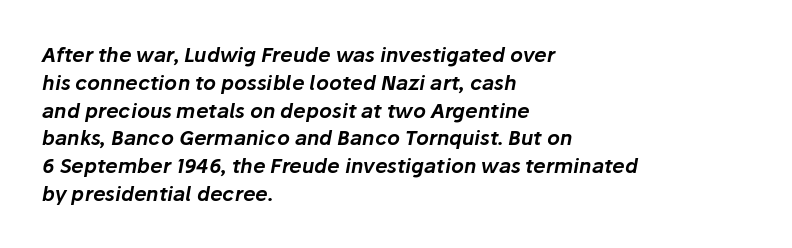
{"italic": "yes", "lean": "right", "slant_degrees": 10, "underline": "no", "align": "left", "line_spacing": "normal", "line_spacing_ratio": 1.39, "letter_spacing": "normal", "letter_spacing_em": 0.0, "glyph_px": 20}
